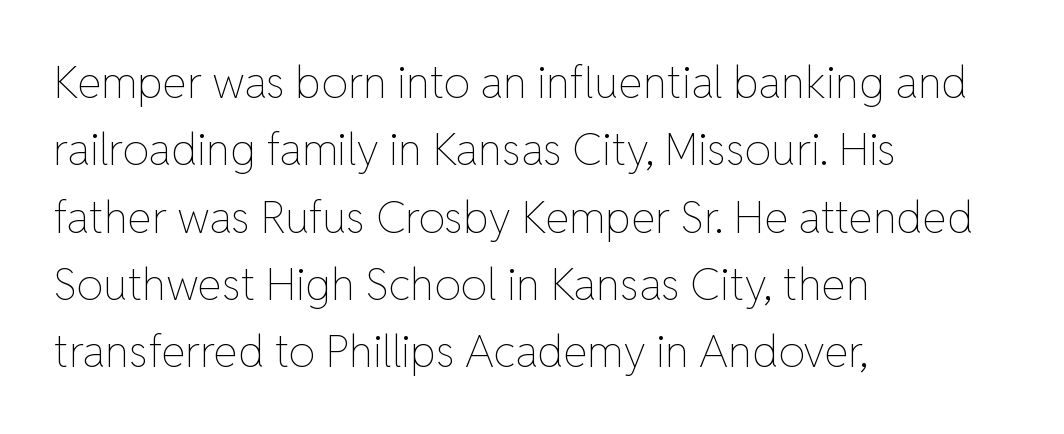
Q: Is the text bold? A: No.
Q: Is the text italic (slanted)? A: No, it is upright.
Q: Is the text underlined? A: No.
Q: How is the paragraph aligned? A: Left-aligned.
Q: Is the spacing between letters normal or unusually wide? A: Normal.
Q: Is the spacing between lines tight, normal or loose? A: Normal.
Q: Width (condensed, normal, or wide)? A: Normal.
Q: Stroke contrast? A: Low.
Q: x-height? A: Medium.
Q: Monospaced? A: No.
